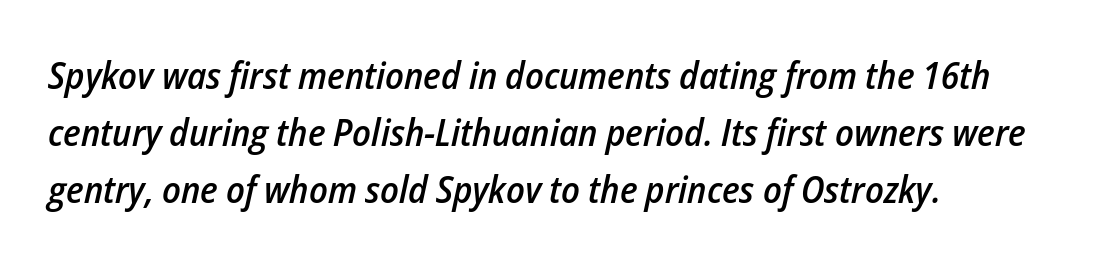
Evenly set lines give the paragraph a standard silhouette. Anything drawn beneath the words? Only blank space. The typesetter chose a ragged-right arrangement here. Quick note: italic. Is the type bold? Partly — it's a semibold, heavier than regular but not fully bold.
